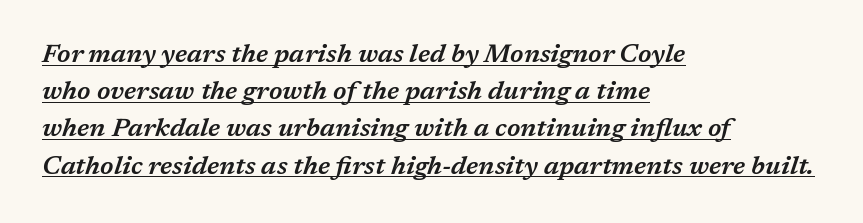
Q: Is the text bold? A: Semi-bold.
Q: Is the text italic (slanted)? A: Yes, it leans right by about 17 degrees.
Q: Is the text underlined? A: Yes.
Q: How is the paragraph aligned? A: Left-aligned.
Q: Is the spacing between letters normal or unusually wide? A: Normal.
Q: Is the spacing between lines tight, normal or loose? A: Normal.
